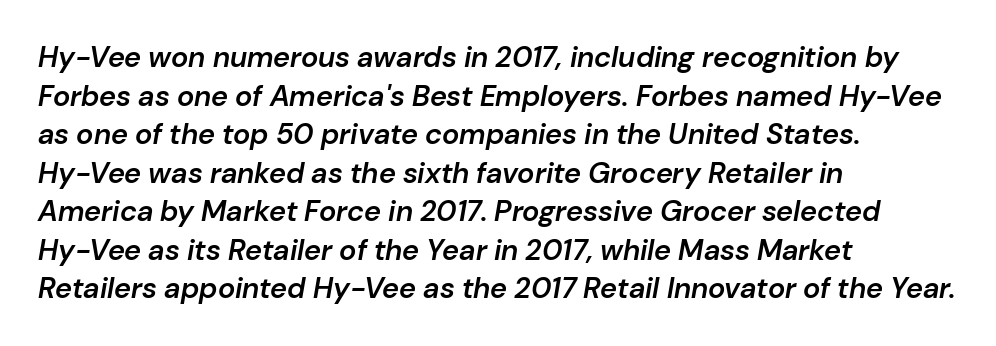
Looks like regular typesetting: each glyph gets only the width it needs. The font's italic variant was chosen for this text. Words appear dense and cohesive because spacing is normal. Is the block centered? No — it sits flush against the left margin. The passage shown stacks its lines at a standard gap. The characters look somewhat weighty, a semibold short of true bold.
